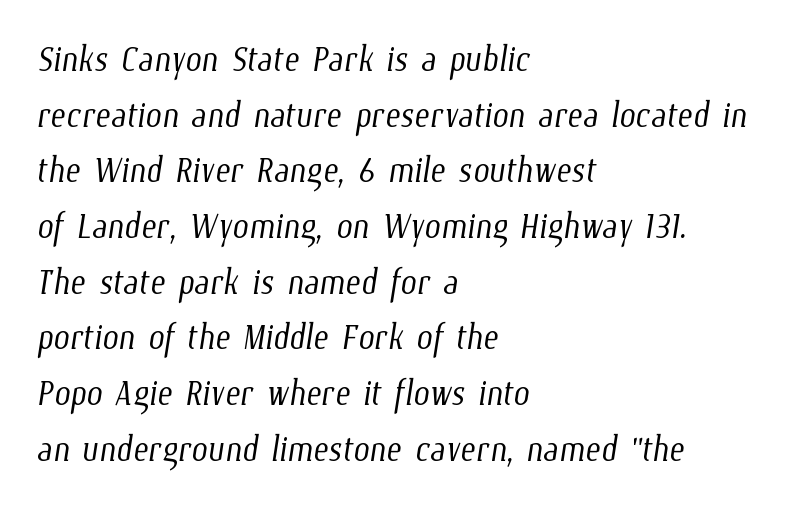
Q: Is the text bold? A: No.
Q: Is the text underlined? A: No.
Q: How is the paragraph aligned? A: Left-aligned.
Q: Is the spacing between letters normal or unusually wide? A: Normal.
Q: Width (condensed, normal, or wide)? A: Condensed.
Q: Stroke contrast? A: Low.
Q: x-height? A: Medium.
Q: Monospaced? A: No.
